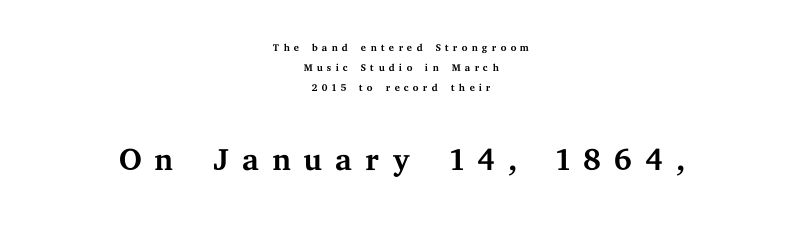
The image shows 46 px regular-weight, wide serif type, upright; set centered, normal line spacing (1.33x), unusually wide letter spacing (+0.25 em), not underlined; the second (bottom) block is 3.07x larger; medium stroke contrast and a medium x-height.
